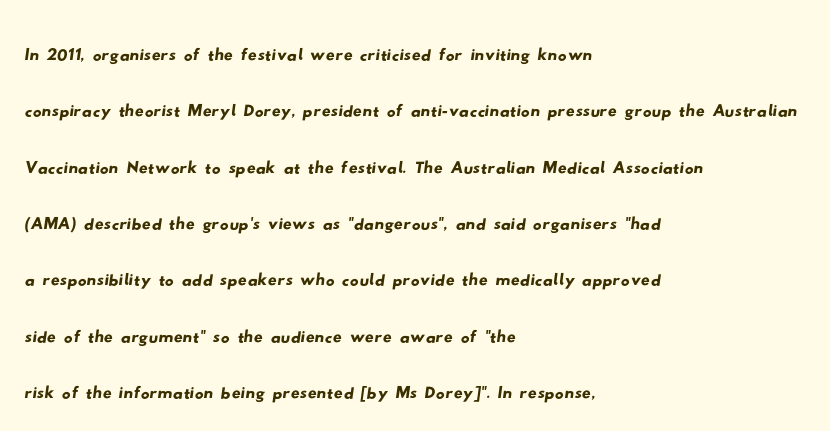
Q: Is the typeface a serif or a sans-serif typeface? A: Sans-serif.
Q: Is the text underlined? A: No.
Q: How is the paragraph aligned? A: Left-aligned.
Q: Is the spacing between letters normal or unusually wide? A: Normal.
Q: Is the spacing between lines tight, normal or loose? A: Normal.
Q: Width (condensed, normal, or wide)? A: Wide.
Q: Stroke contrast? A: Low.
Q: x-height? A: Small.
Q: Monospaced? A: No.
